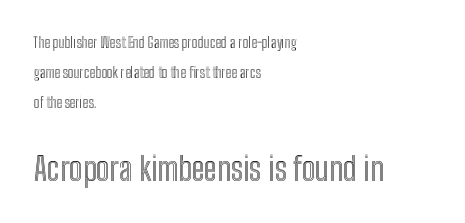
Q: Is the text italic (slanted)? A: No, it is upright.
Q: Is the text underlined? A: No.
Q: How is the paragraph aligned? A: Left-aligned.
Q: Is the spacing between letters normal or unusually wide? A: Normal.
Q: Is the spacing between lines tight, normal or loose? A: Loose.
Q: Which block of text is set in a larger size, the first (top) or the second (bottom)? A: The second (bottom) one.
Q: Width (condensed, normal, or wide)? A: Condensed.
Q: x-height? A: Medium.
Q: Monospaced? A: No.
